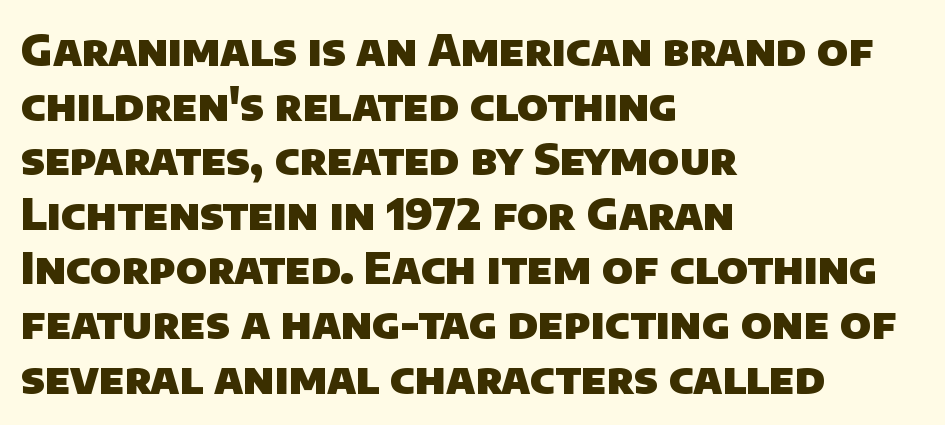
{"serif": "no", "bold": "yes", "weight": "heavy", "width": "normal", "stroke_contrast": "low", "x_height": "large", "monospaced": "no", "underline": "no", "align": "left", "line_spacing": "normal", "line_spacing_ratio": 1.27, "letter_spacing": "normal", "letter_spacing_em": 0.0, "glyph_px": 43}
